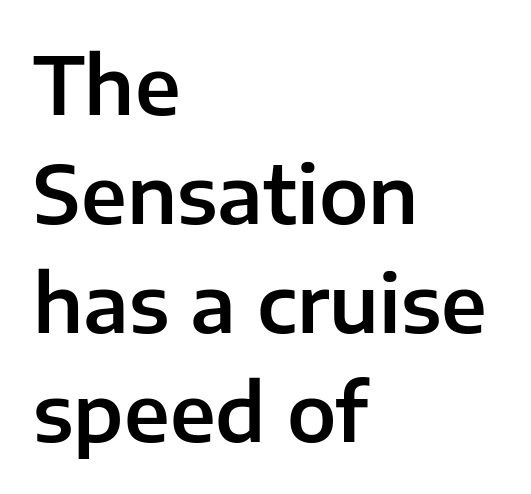
The type family on display is of the sans-serif kind. Vertically, the passage feels balanced, rows spaced as you'd expect. Descenders hang freely into open space. This is the regular roman posture of the typeface.
